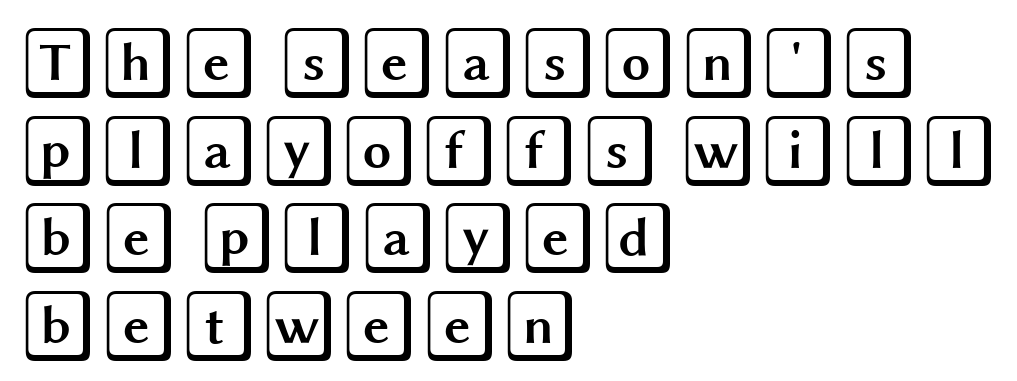
Q: Is the text italic (slanted)? A: No, it is upright.
Q: Is the text underlined? A: No.
Q: How is the paragraph aligned? A: Left-aligned.
Q: Is the spacing between letters normal or unusually wide? A: Normal.
Q: Width (condensed, normal, or wide)? A: Wide.
Q: x-height? A: Large.
